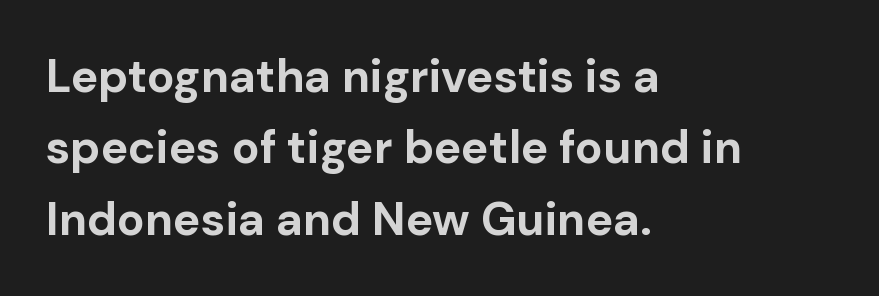
Q: Is the text bold? A: Yes.
Q: Is the text italic (slanted)? A: No, it is upright.
Q: Is the typeface a serif or a sans-serif typeface? A: Sans-serif.
Q: Is the text underlined? A: No.
Q: How is the paragraph aligned? A: Left-aligned.
Q: Is the spacing between letters normal or unusually wide? A: Normal.
Q: Is the spacing between lines tight, normal or loose? A: Normal.
Q: Width (condensed, normal, or wide)? A: Normal.
Q: Stroke contrast? A: Low.
Q: x-height? A: Medium.
Q: Monospaced? A: No.
